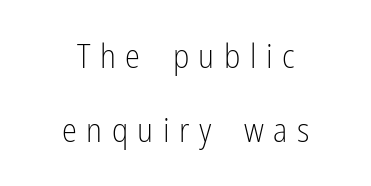
The image shows 34 px light, condensed sans-serif type, upright; set centered, loose line spacing (2.18x), unusually wide letter spacing (+0.28 em), not underlined; low stroke contrast and a medium x-height.
